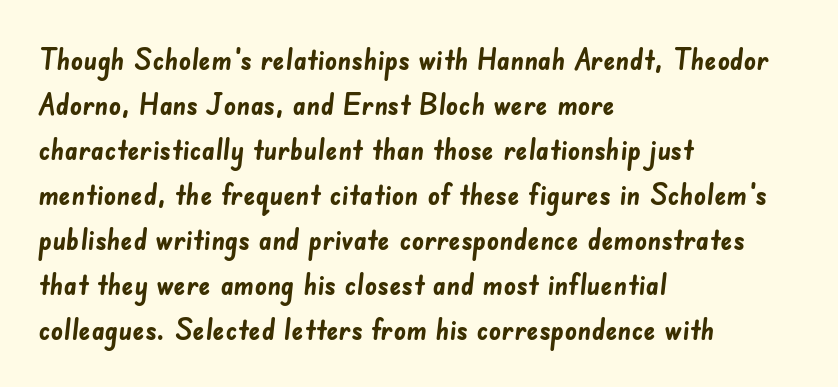
Q: Is the text bold? A: Yes.
Q: Is the typeface a serif or a sans-serif typeface? A: Sans-serif.
Q: Is the text underlined? A: No.
Q: How is the paragraph aligned? A: Left-aligned.
Q: Is the spacing between letters normal or unusually wide? A: Normal.
Q: Is the spacing between lines tight, normal or loose? A: Normal.
Q: Width (condensed, normal, or wide)? A: Normal.
Q: Stroke contrast? A: Low.
Q: x-height? A: Small.
Q: Monospaced? A: No.
